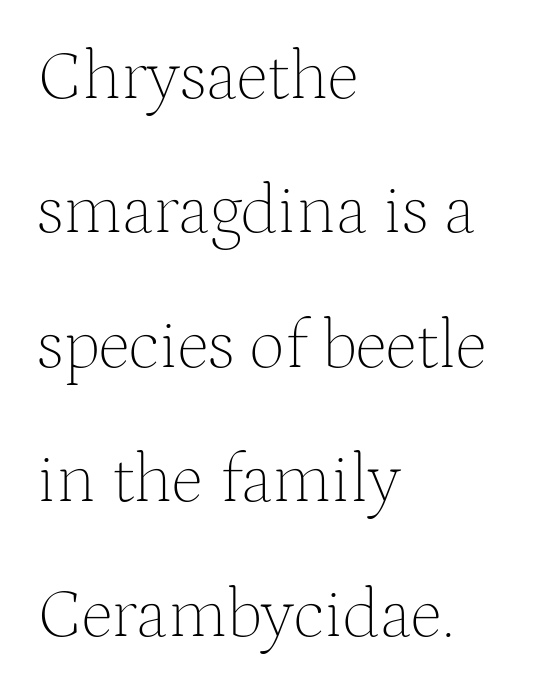
Q: Is the text bold? A: No.
Q: Is the text italic (slanted)? A: No, it is upright.
Q: Is the typeface a serif or a sans-serif typeface? A: Serif.
Q: Is the text underlined? A: No.
Q: How is the paragraph aligned? A: Left-aligned.
Q: Is the spacing between letters normal or unusually wide? A: Normal.
Q: Is the spacing between lines tight, normal or loose? A: Loose.
Q: Width (condensed, normal, or wide)? A: Normal.
Q: Stroke contrast? A: Medium.
Q: x-height? A: Medium.
Q: Monospaced? A: No.
